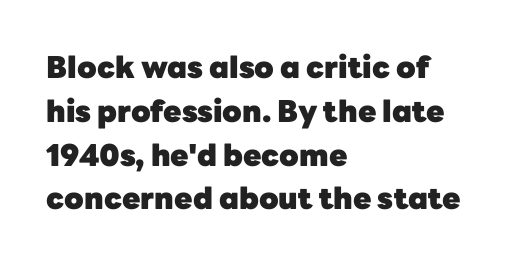
Q: Is the text bold? A: Yes.
Q: Is the text italic (slanted)? A: No, it is upright.
Q: Is the typeface a serif or a sans-serif typeface? A: Sans-serif.
Q: Is the text underlined? A: No.
Q: How is the paragraph aligned? A: Left-aligned.
Q: Is the spacing between letters normal or unusually wide? A: Normal.
Q: Is the spacing between lines tight, normal or loose? A: Normal.
Q: Width (condensed, normal, or wide)? A: Normal.
Q: Stroke contrast? A: Low.
Q: x-height? A: Medium.
Q: Monospaced? A: No.
